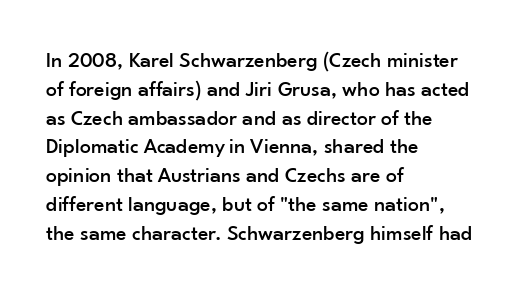
The image shows 22 px text type, upright; set left-aligned, normal line spacing (1.31x), normal letter spacing, not underlined.
